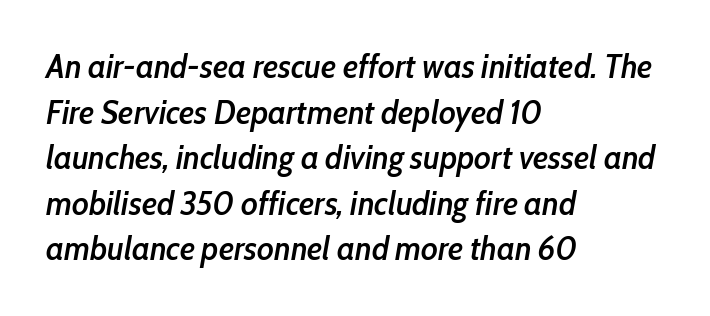
The image shows 33 px semibold, condensed type, italic (leaning right); set left-aligned, normal line spacing (1.38x), normal letter spacing, not underlined; low stroke contrast and a medium x-height.
